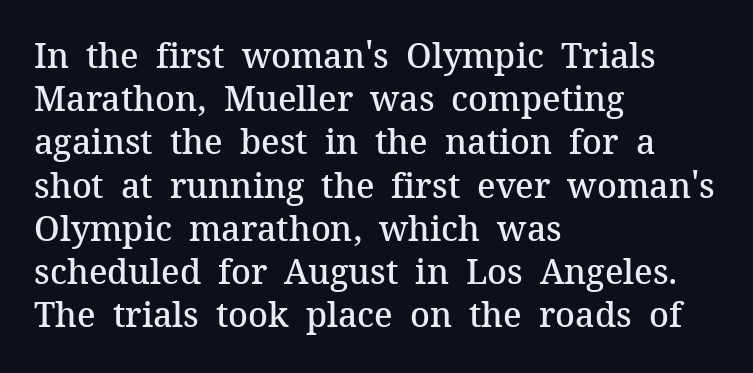
Q: Is the text bold? A: Semi-bold.
Q: Is the text italic (slanted)? A: No, it is upright.
Q: Is the typeface a serif or a sans-serif typeface? A: Serif.
Q: Is the text underlined? A: No.
Q: How is the paragraph aligned? A: Left-aligned.
Q: Is the spacing between letters normal or unusually wide? A: Normal.
Q: Is the spacing between lines tight, normal or loose? A: Normal.
Q: Width (condensed, normal, or wide)? A: Normal.
Q: Stroke contrast? A: Medium.
Q: x-height? A: Medium.
Q: Monospaced? A: No.
